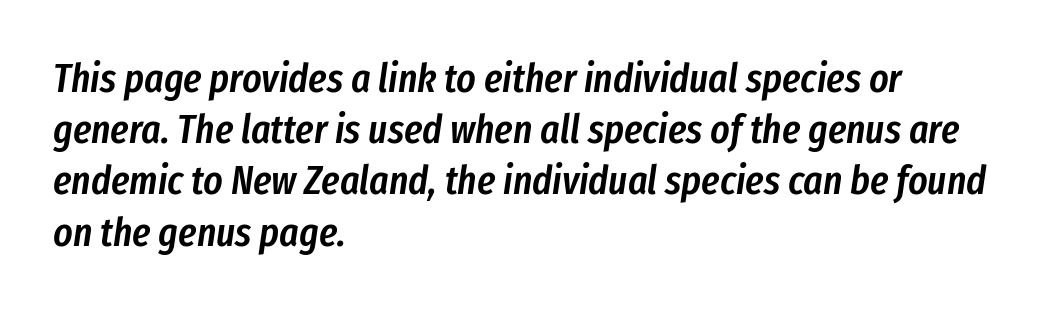
Q: Is the text bold? A: Semi-bold.
Q: Is the text italic (slanted)? A: Yes, it leans right by about 8 degrees.
Q: Is the text underlined? A: No.
Q: How is the paragraph aligned? A: Left-aligned.
Q: Is the spacing between letters normal or unusually wide? A: Normal.
Q: Is the spacing between lines tight, normal or loose? A: Normal.
Q: Width (condensed, normal, or wide)? A: Condensed.
Q: Stroke contrast? A: Low.
Q: x-height? A: Medium.
Q: Monospaced? A: No.
